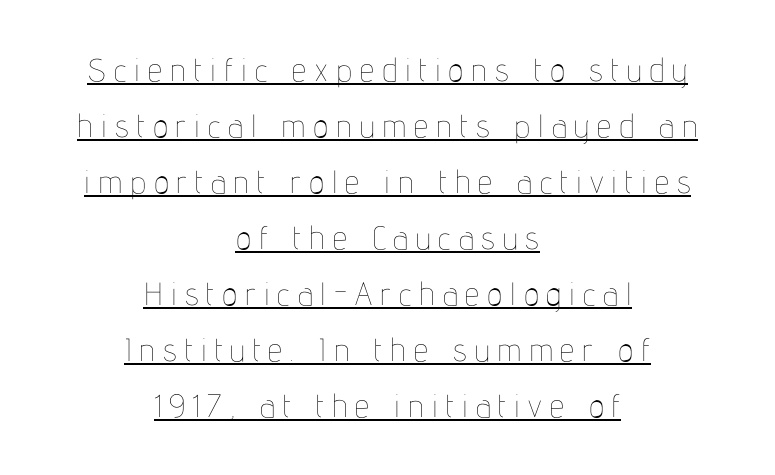
The image shows 32 px thin, condensed type, upright; set centered, line spacing 1.75x, unusually wide letter spacing (+0.25 em), underlined; low stroke contrast and a medium x-height.
